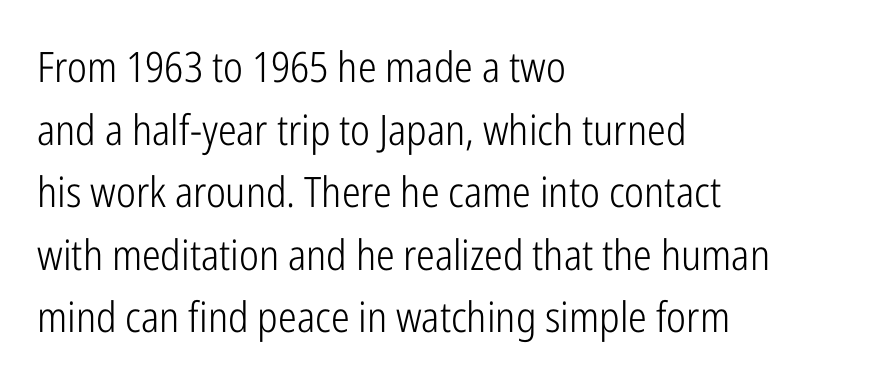
Q: Is the text bold? A: No.
Q: Is the text italic (slanted)? A: No, it is upright.
Q: Is the typeface a serif or a sans-serif typeface? A: Sans-serif.
Q: Is the text underlined? A: No.
Q: How is the paragraph aligned? A: Left-aligned.
Q: Is the spacing between letters normal or unusually wide? A: Normal.
Q: Is the spacing between lines tight, normal or loose? A: Normal.
Q: Width (condensed, normal, or wide)? A: Condensed.
Q: Stroke contrast? A: Low.
Q: x-height? A: Medium.
Q: Monospaced? A: No.
